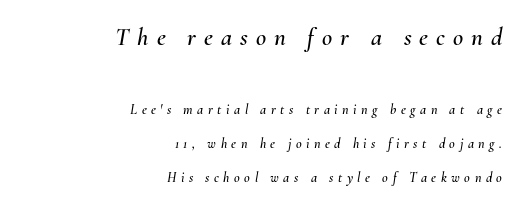
{"italic": "yes", "lean": "right", "slant_degrees": 10, "underline": "no", "align": "right", "line_spacing": "loose", "line_spacing_ratio": 2.41, "letter_spacing": "wide", "letter_spacing_em": 0.32, "larger_block": "first", "size_ratio": 1.79, "glyph_px": 25}
